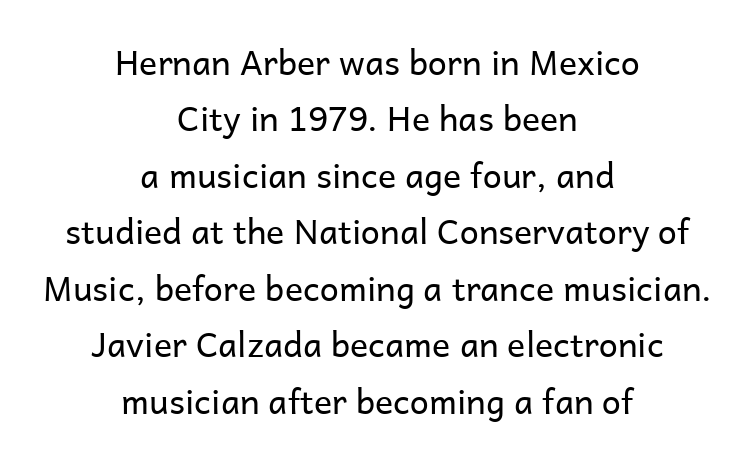
{"serif": "no", "italic": "no", "bold": "no", "weight": "regular", "width": "normal", "stroke_contrast": "low", "x_height": "medium", "monospaced": "no", "underline": "no", "align": "center", "line_spacing": "normal", "line_spacing_ratio": 1.66, "letter_spacing": "normal", "letter_spacing_em": 0.0, "glyph_px": 34}
